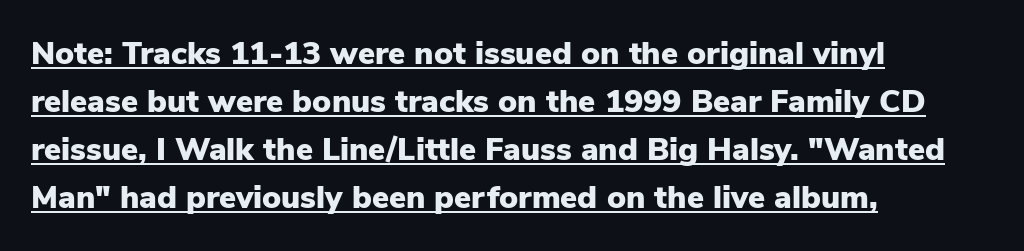
Looks like regular typesetting: each glyph gets only the width it needs. Each glyph is drawn with heavy, bold strokes. Compared with undecorated copy, this sample adds a rule below the words. Look at the tracking — it's just the regular setting, nothing added.
